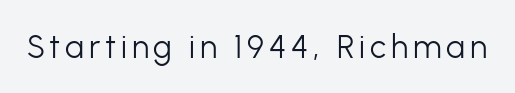
{"serif": "no", "italic": "no", "bold": "no", "weight": "light", "width": "normal", "stroke_contrast": "low", "x_height": "medium", "monospaced": "no", "underline": "no", "glyph_px": 32}
